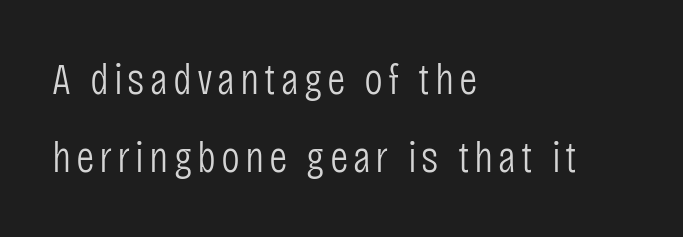
{"serif": "no", "italic": "no", "bold": "no", "weight": "light", "width": "condensed", "stroke_contrast": "low", "x_height": "large", "monospaced": "no", "underline": "no", "align": "left", "line_spacing_ratio": 1.73, "glyph_px": 45}
